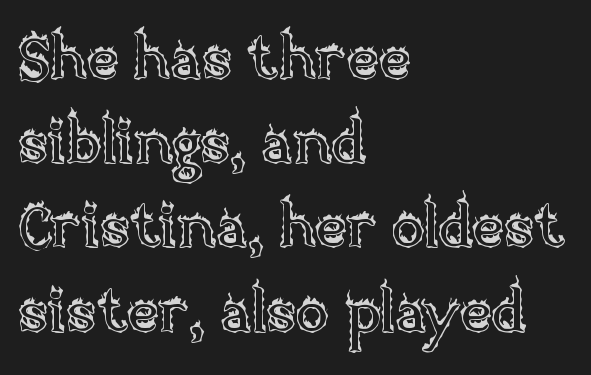
Q: Is the text italic (slanted)? A: No, it is upright.
Q: Is the text underlined? A: No.
Q: How is the paragraph aligned? A: Left-aligned.
Q: Is the spacing between letters normal or unusually wide? A: Normal.
Q: Is the spacing between lines tight, normal or loose? A: Normal.
Q: Width (condensed, normal, or wide)? A: Normal.
Q: x-height? A: Large.
Q: Monospaced? A: No.
